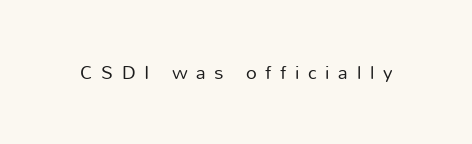
{"italic": "no", "bold": "no", "underline": "no", "letter_spacing": "wide", "letter_spacing_em": 0.41, "glyph_px": 21}
